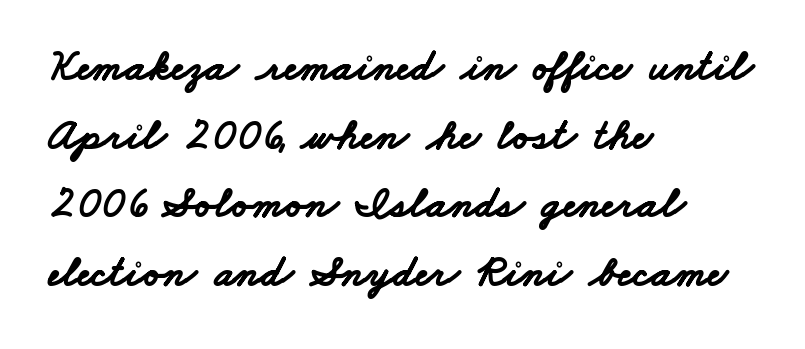
The image shows 44 px bold, wide sans-serif type; set left-aligned, normal line spacing (1.56x), normal letter spacing, not underlined; low stroke contrast and a small x-height.
